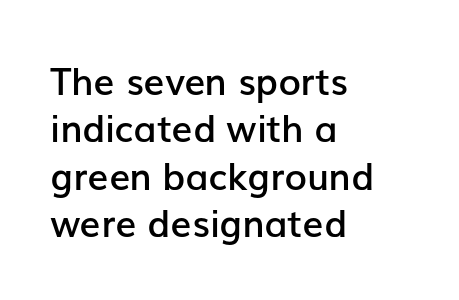
The image shows 37 px semibold sans-serif type, upright; set left-aligned, normal line spacing (1.28x), normal letter spacing, not underlined; low stroke contrast and a medium x-height.
